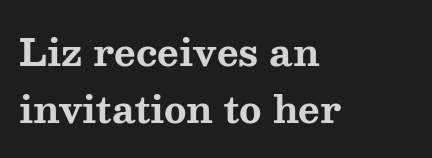
Note the varied advance widths — an 'i' is clearly narrower than an 'm'. Reading down the column, the eye jumps a familiar distance to each next line. I'd call this a serif setting — the letters wear small feet. When letters stand straight like this, we call the style roman or upright. The lines are quadded left. Each word holds together tightly as a unit, with standard inter-letter gaps.
